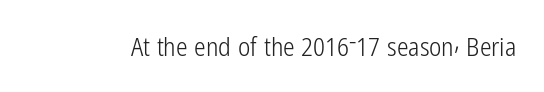
Q: Is the text bold? A: No.
Q: Is the text italic (slanted)? A: No, it is upright.
Q: Is the text underlined? A: No.
Q: Is the spacing between letters normal or unusually wide? A: Normal.
